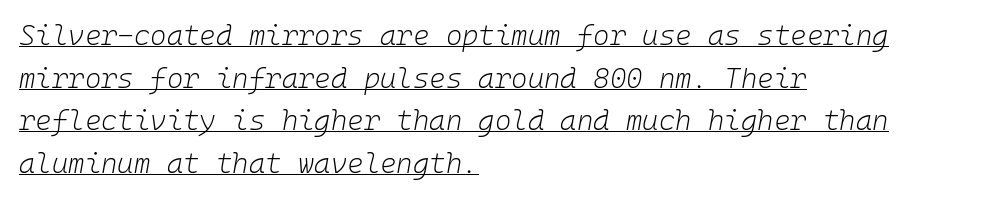
Between one letter and the next there's only the usual sliver of space. Layout note: lines flush left. Each new line begins a customary step beneath the previous one. A typesetter would call this monospace, since all characters share one set width.
